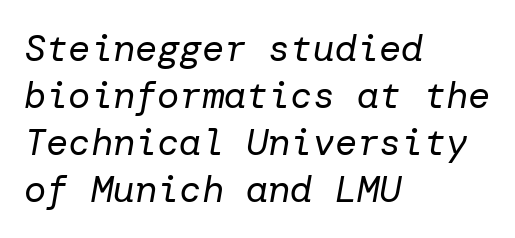
Underlining? Definitely not there. Here the glyphs are tracked normally, forming tight word shapes. Line spacing here is normal. Every row of glyphs begins at an identical x-position on the left.
